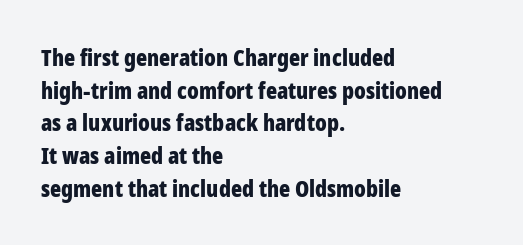
Here the glyphs are tracked normally, forming tight word shapes. One-word summary of the alignment: left. In terms of posture, this sample is upright. Notice how thick the strokes are: this is what a full bold looks like. The lines sit at an ordinary, default distance from one another.
